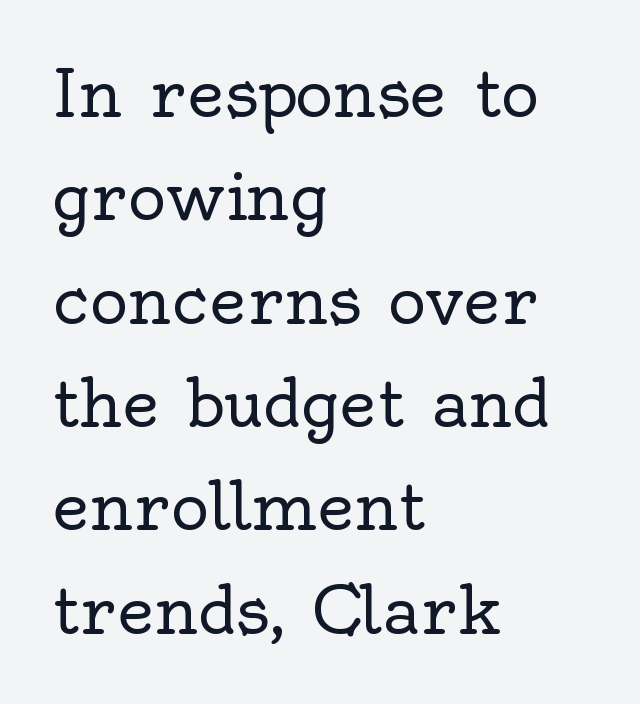
The image shows 65 px regular-weight serif type, upright; set left-aligned, normal line spacing (1.59x), normal letter spacing, not underlined; a small x-height.
